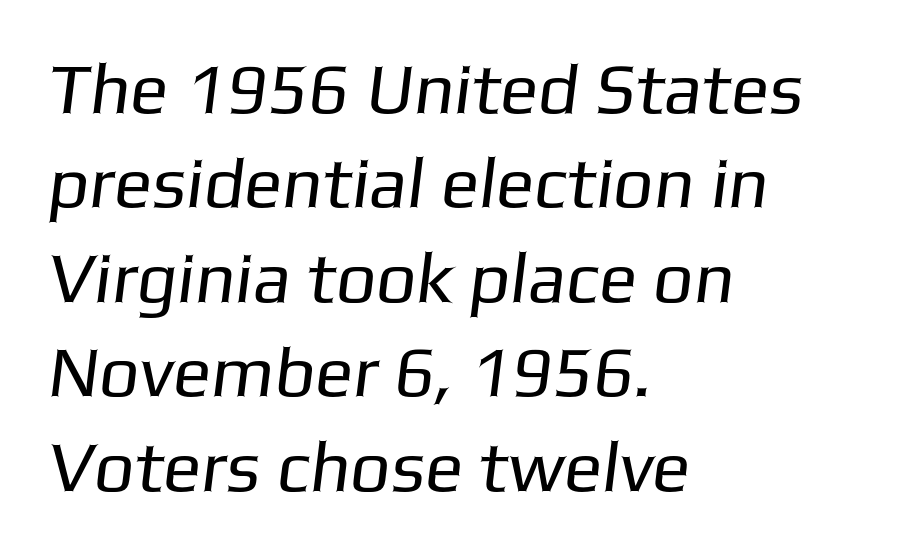
Q: Is the text bold? A: No.
Q: Is the typeface a serif or a sans-serif typeface? A: Sans-serif.
Q: Is the text underlined? A: No.
Q: How is the paragraph aligned? A: Left-aligned.
Q: Is the spacing between letters normal or unusually wide? A: Normal.
Q: Is the spacing between lines tight, normal or loose? A: Normal.
Q: Width (condensed, normal, or wide)? A: Normal.
Q: Stroke contrast? A: Low.
Q: x-height? A: Medium.
Q: Monospaced? A: No.
